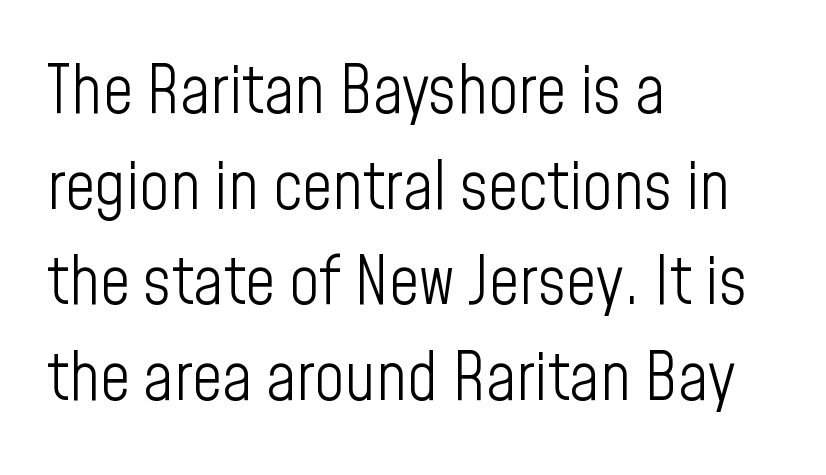
{"serif": "no", "italic": "no", "bold": "no", "weight": "light", "width": "condensed", "stroke_contrast": "low", "x_height": "medium", "monospaced": "no", "underline": "no", "align": "left", "line_spacing": "normal", "line_spacing_ratio": 1.45, "letter_spacing": "normal", "letter_spacing_em": 0.0, "glyph_px": 66}
